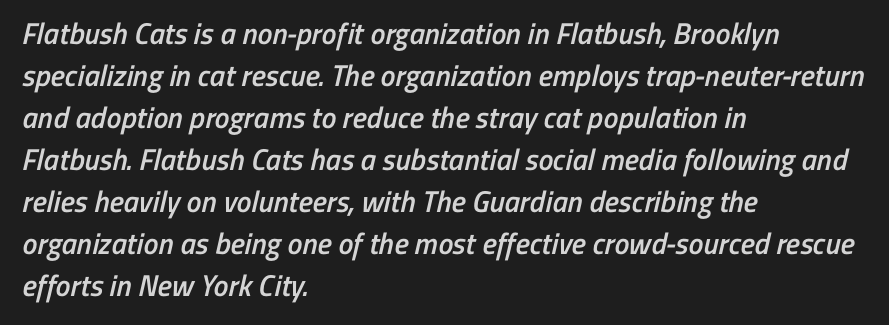
{"serif": "no", "bold": "semi", "weight": "semibold", "width": "condensed", "stroke_contrast": "low", "x_height": "medium", "monospaced": "no", "underline": "no", "align": "left", "line_spacing": "normal", "line_spacing_ratio": 1.4, "letter_spacing": "normal", "letter_spacing_em": 0.0, "glyph_px": 30}
